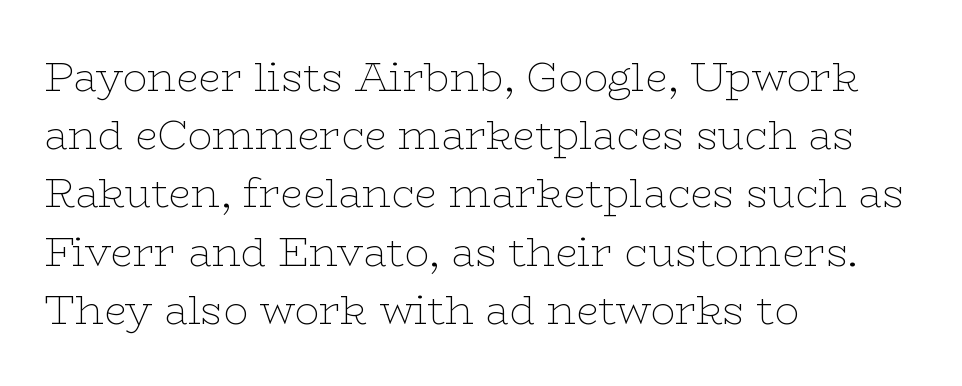
Counters stay open thanks to moderate or lighter strokes. Where is the straight margin? On the left. Examine the stroke ends and you'll spot serifs. The space beneath each line is pristine and unruled.
